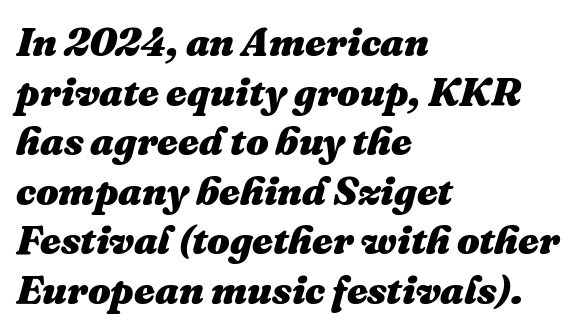
{"italic": "yes", "lean": "right", "slant_degrees": 16, "bold": "yes", "weight": "heavy", "width": "normal", "stroke_contrast": "medium", "x_height": "medium", "monospaced": "no", "underline": "no", "align": "left", "line_spacing_ratio": 1.24, "letter_spacing": "normal", "letter_spacing_em": 0.0, "glyph_px": 40}
